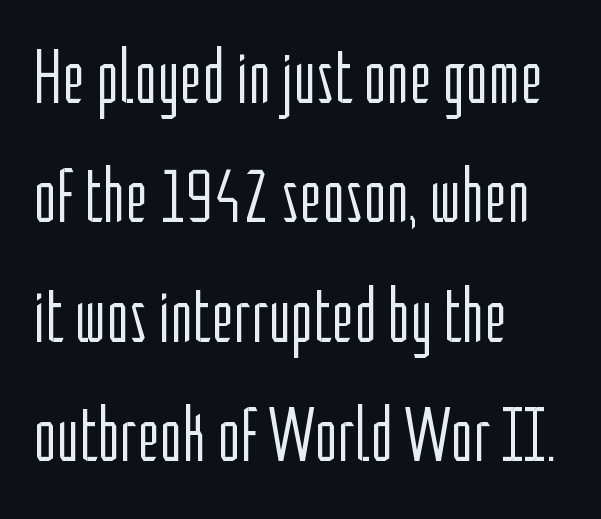
The image shows 77 px light, condensed sans-serif type, upright; set left-aligned, normal line spacing (1.55x), normal letter spacing, not underlined; low stroke contrast and a medium x-height.
